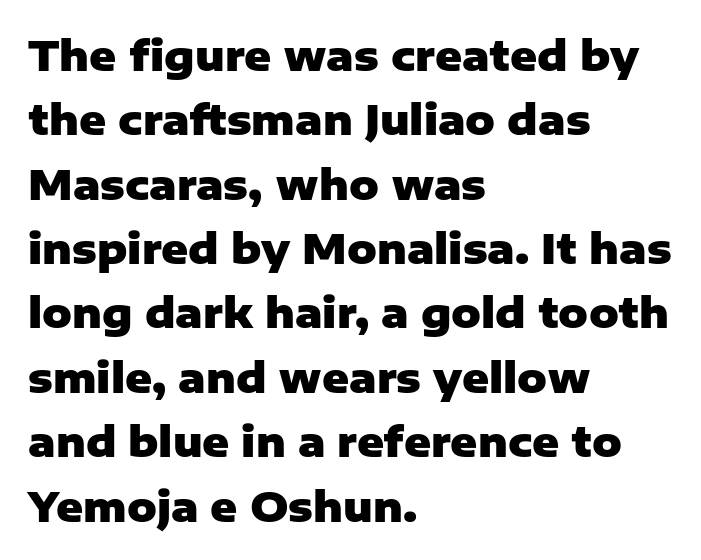
{"serif": "no", "italic": "no", "bold": "yes", "weight": "heavy", "width": "normal", "stroke_contrast": "low", "x_height": "medium", "monospaced": "no", "underline": "no", "align": "left", "line_spacing": "normal", "line_spacing_ratio": 1.57, "letter_spacing": "normal", "letter_spacing_em": 0.0, "glyph_px": 41}
